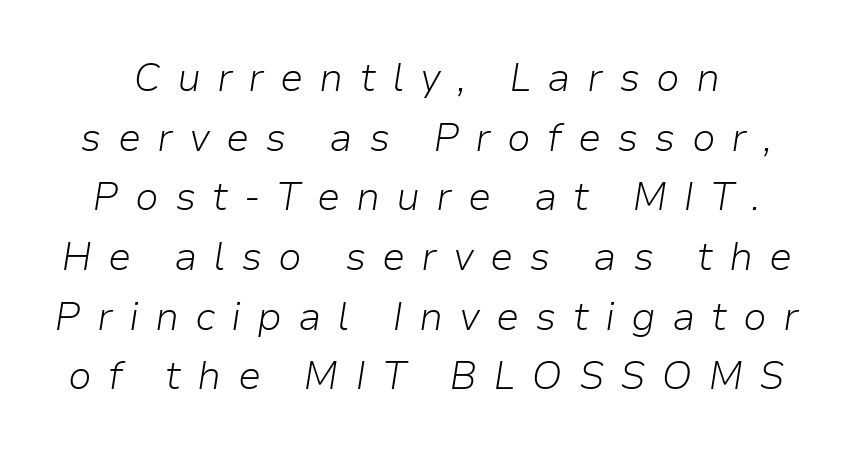
{"italic": "yes", "lean": "right", "slant_degrees": 9, "bold": "no", "weight": "light", "width": "normal", "stroke_contrast": "low", "x_height": "medium", "monospaced": "no", "underline": "no", "line_spacing": "normal", "line_spacing_ratio": 1.53, "letter_spacing": "wide", "letter_spacing_em": 0.41, "glyph_px": 39}
